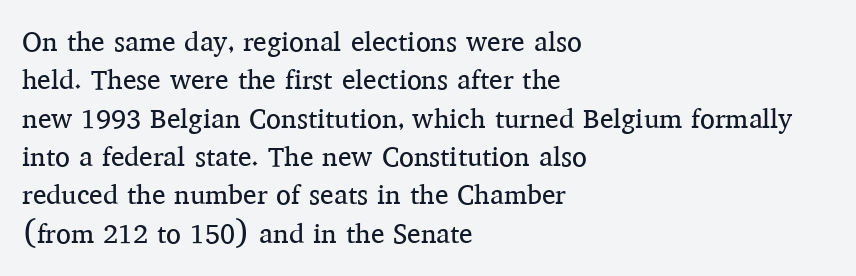
Every row of glyphs begins at an identical x-position on the left. A roman cut, with each character standing at attention. Does the leading feel generous? No, just average. The tracking reads as untouched default to a designer's eye.
